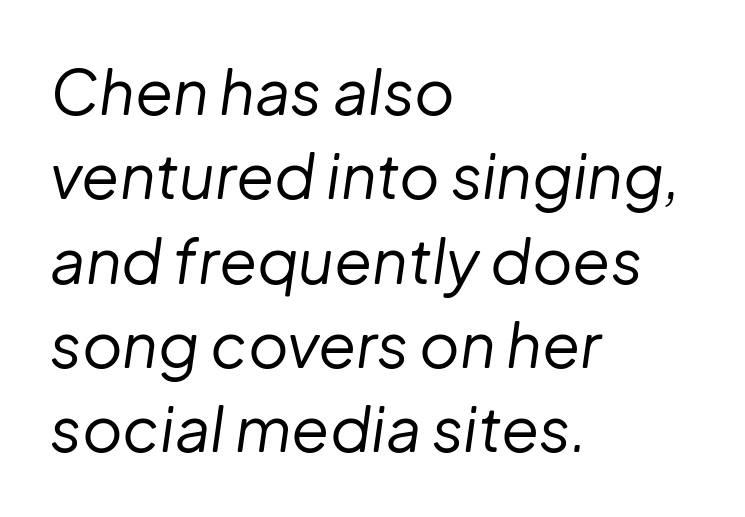
{"italic": "yes", "lean": "right", "slant_degrees": 8, "bold": "no", "weight": "regular", "width": "normal", "stroke_contrast": "low", "x_height": "medium", "monospaced": "no", "underline": "no", "align": "left", "line_spacing": "normal", "line_spacing_ratio": 1.36, "letter_spacing": "normal", "letter_spacing_em": 0.0, "glyph_px": 62}
